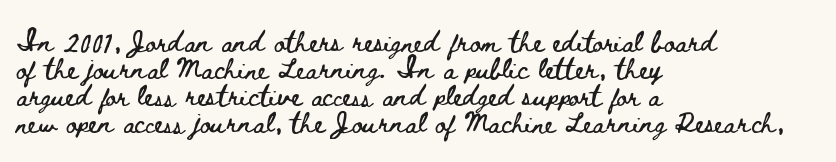
{"underline": "no", "align": "left", "line_spacing": "normal", "line_spacing_ratio": 1.29, "letter_spacing": "normal", "letter_spacing_em": 0.0, "glyph_px": 21}
